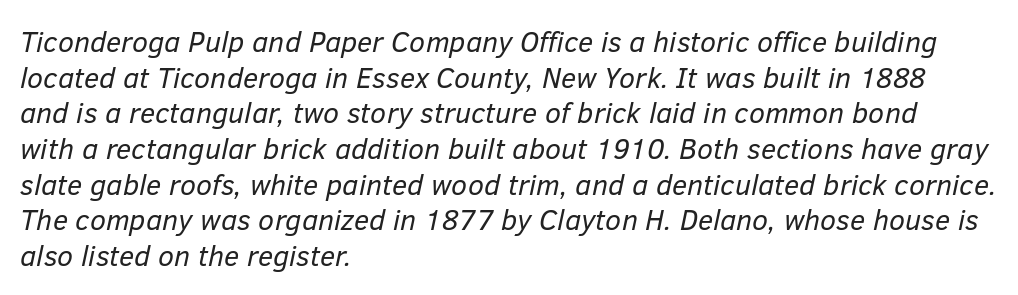
Q: Is the text bold? A: No.
Q: Is the text italic (slanted)? A: Yes, it leans right by about 12 degrees.
Q: Is the text underlined? A: No.
Q: How is the paragraph aligned? A: Left-aligned.
Q: Is the spacing between letters normal or unusually wide? A: Normal.
Q: Width (condensed, normal, or wide)? A: Normal.
Q: Stroke contrast? A: Low.
Q: x-height? A: Medium.
Q: Monospaced? A: No.
